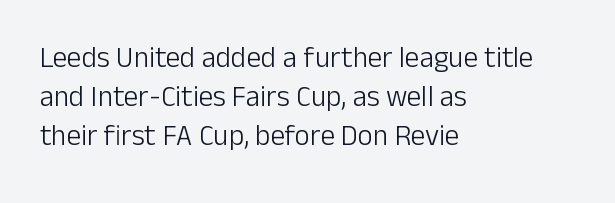
In terms of letterform style, serifs are entirely absent. Is the type heavy? It reads as light-to-regular instead. Italic: no, the glyphs are upright roman. How are the letters spaced? Ordinarily, with no added tracking. The designer left line spacing at the default. The foot of each line stays bare and open.
